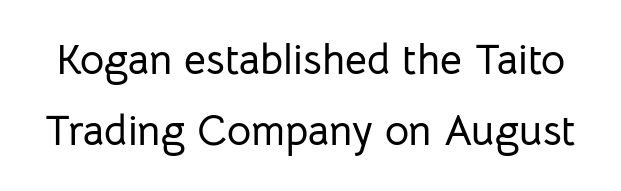
{"serif": "no", "italic": "no", "width": "normal", "stroke_contrast": "low", "x_height": "medium", "monospaced": "no", "underline": "no", "line_spacing": "normal", "line_spacing_ratio": 1.69, "letter_spacing": "normal", "letter_spacing_em": 0.0, "glyph_px": 42}
